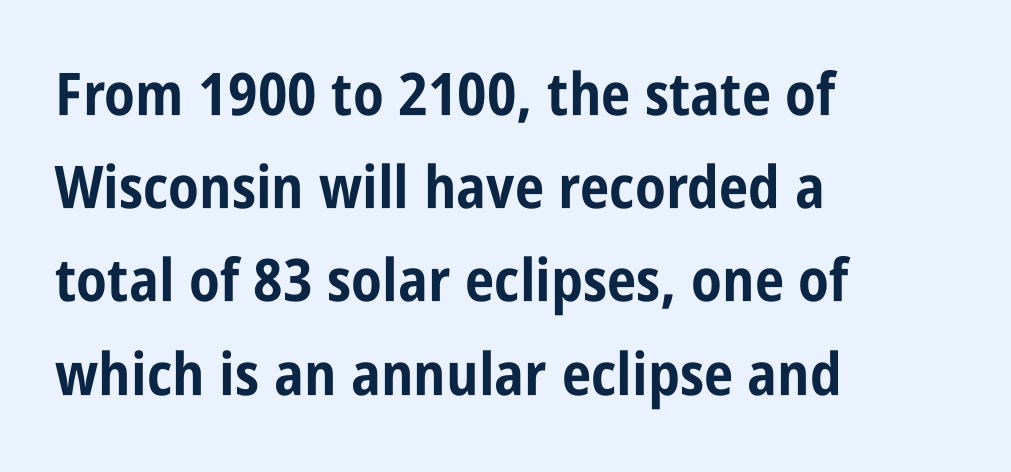
Here the glyphs are tracked normally, forming tight word shapes. It's the straight-up-and-down kind of type. Baseline-to-baseline distance is the conventional proportion of letter height. In terms of weight, the rendering is a true, heavy bold. Typographically, this falls in the sans-serif category.
